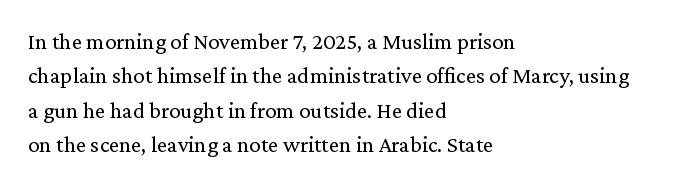
The vertical gap from one line to the next is medium. These lines were composed using upright roman letters. Horizontal alignment here is leftward, the default for most running prose. The gaps between neighbouring characters are ordinary and unremarkable. Weight: regular or lighter.
